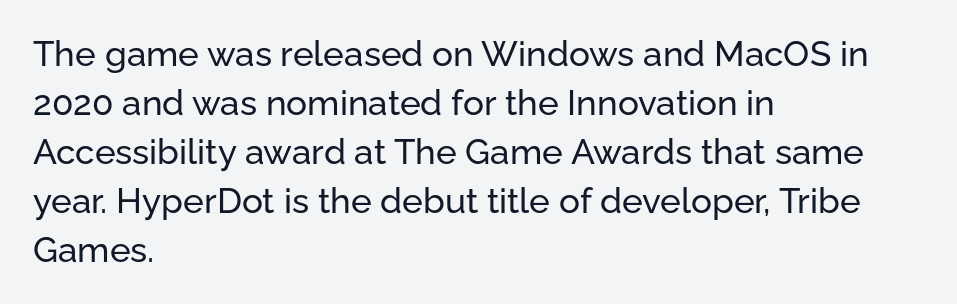
The image shows 35 px sans-serif type, upright; set left-aligned, normal line spacing (1.4x), normal letter spacing, not underlined; low stroke contrast and a medium x-height.
